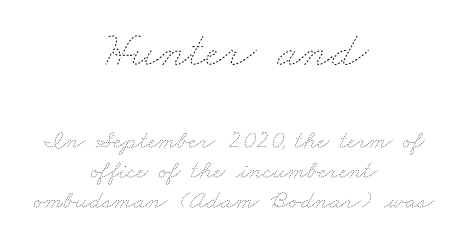
The image shows 51 px thin, wide type; set centered, line spacing 1.16x, normal letter spacing, not underlined; the first (top) block is 1.96x larger; low stroke contrast and a small x-height.
